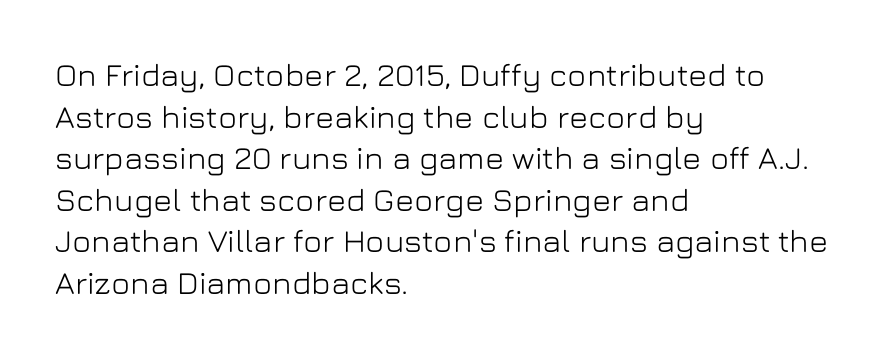
Q: Is the text italic (slanted)? A: No, it is upright.
Q: Is the typeface a serif or a sans-serif typeface? A: Sans-serif.
Q: Is the text underlined? A: No.
Q: How is the paragraph aligned? A: Left-aligned.
Q: Is the spacing between letters normal or unusually wide? A: Normal.
Q: Is the spacing between lines tight, normal or loose? A: Normal.
Q: Width (condensed, normal, or wide)? A: Normal.
Q: Stroke contrast? A: Low.
Q: x-height? A: Medium.
Q: Monospaced? A: No.
